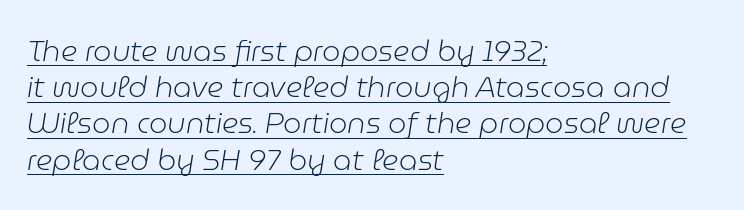
Think of a printed novel: that variable character pitch is what you see here. There's an unmistakable incline to the writing here. The typesetter has applied underlining to the passage shown. The passage shown has conventional tracking throughout. Horizontal bands of white between lines are of average thickness.
